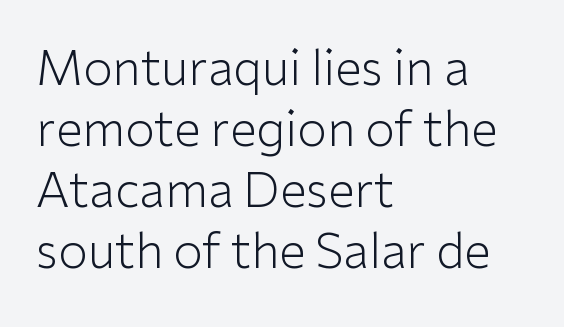
Q: Is the text bold? A: No.
Q: Is the text italic (slanted)? A: No, it is upright.
Q: Is the typeface a serif or a sans-serif typeface? A: Sans-serif.
Q: Is the text underlined? A: No.
Q: How is the paragraph aligned? A: Left-aligned.
Q: Is the spacing between letters normal or unusually wide? A: Normal.
Q: Is the spacing between lines tight, normal or loose? A: Normal.
Q: Width (condensed, normal, or wide)? A: Normal.
Q: Stroke contrast? A: Low.
Q: x-height? A: Medium.
Q: Monospaced? A: No.
